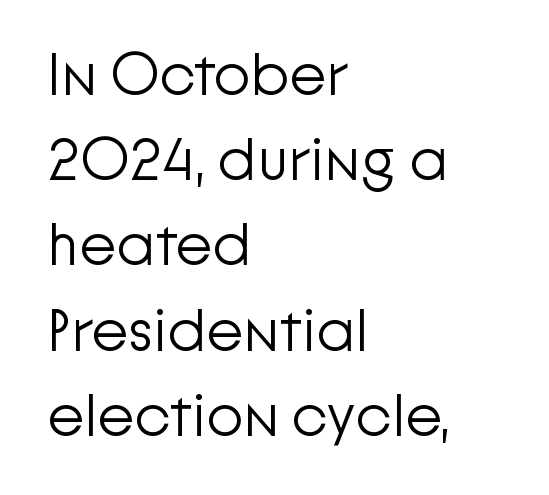
{"serif": "no", "italic": "no", "bold": "no", "weight": "light", "width": "normal", "stroke_contrast": "low", "x_height": "medium", "monospaced": "no", "underline": "no", "align": "left", "line_spacing": "normal", "line_spacing_ratio": 1.42, "letter_spacing": "normal", "letter_spacing_em": 0.0, "glyph_px": 60}
